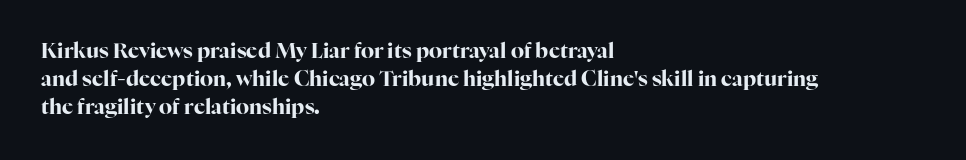
Style check: upright. Reading down the block, your eye returns to a fixed left position each line. This rendering leaves character spacing at its baseline value. Check under the words: just untouched page.
